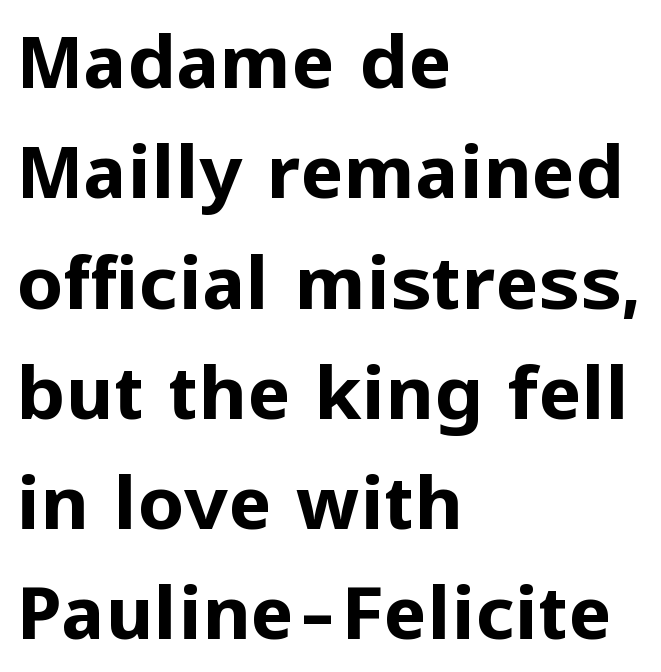
The image shows 74 px bold sans-serif type, upright; set left-aligned, normal line spacing (1.49x), normal letter spacing, not underlined; low stroke contrast and a medium x-height.
